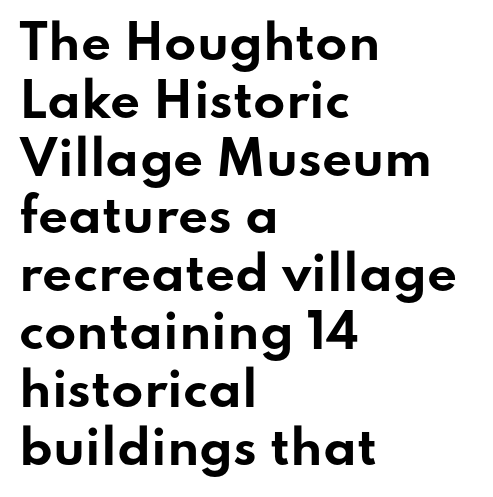
Anything drawn beneath the words? Only blank space. This is sans-serif lettering, the kind often seen on screens and signage. A student would call this left alignment; a typographer would say flush left, rag right. You'd pick this weight for a headline — it's a proper bold.
